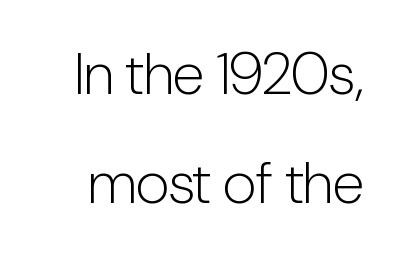
Words float on clear page, feet unadorned. A light-to-regular cut is what we see here. The letters advance in unequal steps, a hallmark of proportional type. This sample uses plain, unmodified letter spacing.
